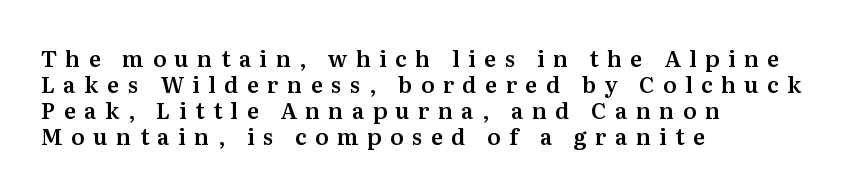
The image shows 22 px text type, upright; set left-aligned, line spacing 1.18x, unusually wide letter spacing (+0.39 em), not underlined.
